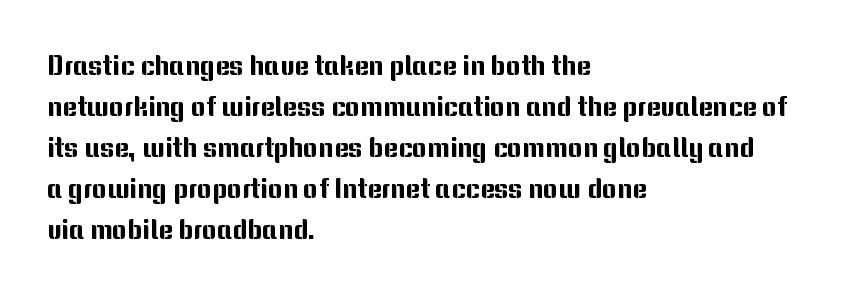
The image shows 28 px sans-serif type, upright; set left-aligned, normal line spacing (1.46x), normal letter spacing, not underlined; medium stroke contrast and a medium x-height.
